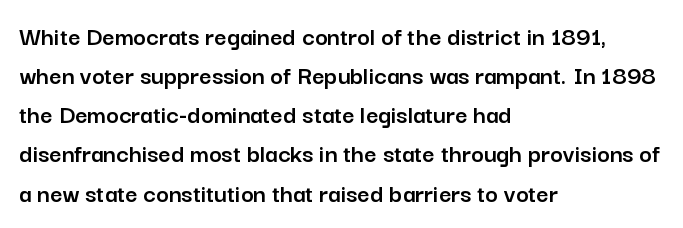
Q: Is the text italic (slanted)? A: No, it is upright.
Q: Is the text underlined? A: No.
Q: How is the paragraph aligned? A: Left-aligned.
Q: Is the spacing between letters normal or unusually wide? A: Normal.
Q: Is the spacing between lines tight, normal or loose? A: Normal.
